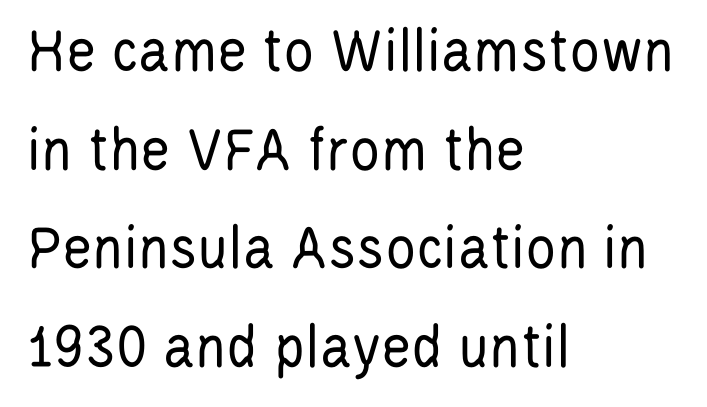
The image shows 64 px regular-weight, condensed sans-serif type, upright; set left-aligned, normal line spacing (1.54x), normal letter spacing, not underlined; low stroke contrast and a large x-height.
